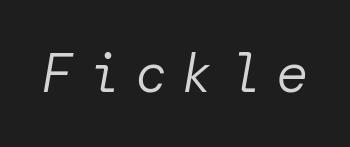
The image shows 54 px regular-weight type, italic (leaning right); set unusually wide letter spacing (+0.27 em), not underlined; low stroke contrast and a medium x-height.
